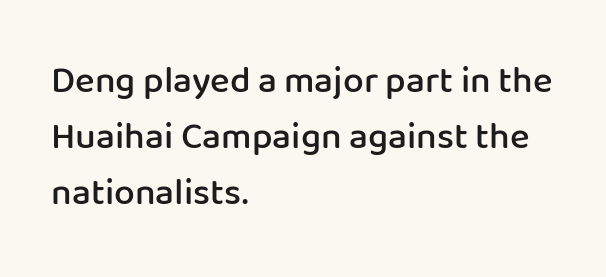
{"serif": "no", "italic": "no", "bold": "semi", "weight": "semibold", "width": "normal", "stroke_contrast": "low", "x_height": "medium", "monospaced": "no", "underline": "no", "align": "left", "line_spacing": "normal", "line_spacing_ratio": 1.51, "letter_spacing": "normal", "letter_spacing_em": 0.0, "glyph_px": 37}
